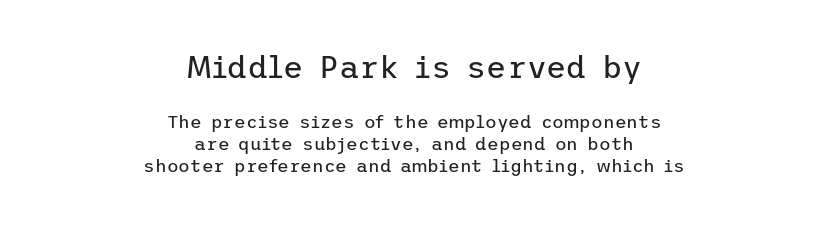
Q: Is the text bold? A: No.
Q: Is the text italic (slanted)? A: No, it is upright.
Q: Is the typeface a serif or a sans-serif typeface? A: Sans-serif.
Q: Is the text underlined? A: No.
Q: How is the paragraph aligned? A: Centered.
Q: Is the spacing between letters normal or unusually wide? A: Normal.
Q: Which block of text is set in a larger size, the first (top) or the second (bottom)? A: The first (top) one.
Q: Width (condensed, normal, or wide)? A: Normal.
Q: Stroke contrast? A: Low.
Q: x-height? A: Medium.
